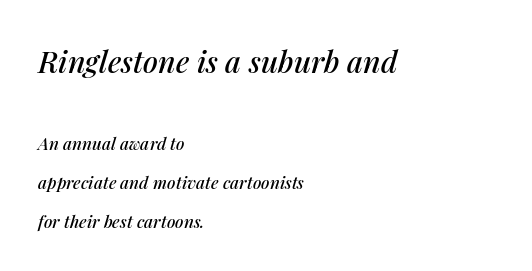
The text block is weighted toward the left margin, trailing off unevenly rightward. This sample trades compactness for vertical openness between lines. Italic: yes, the glyphs are oblique. Here the glyphs are tracked normally, forming tight word shapes. Between these two stacked blocks, the higher one wins on size. The space directly below the letters is spotless.
